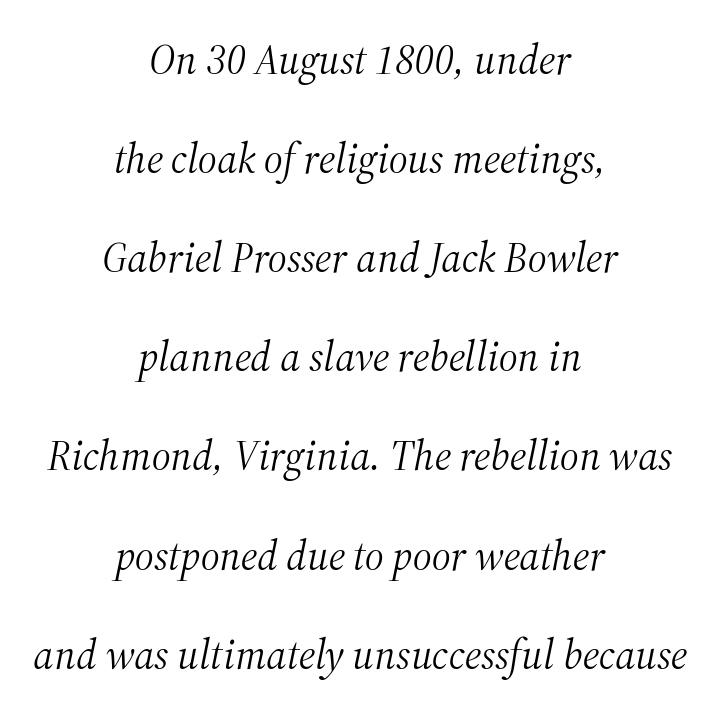
The image shows 42 px light serif type, italic (leaning right); set centered, loose line spacing (2.36x), normal letter spacing, not underlined; medium stroke contrast and a medium x-height.
